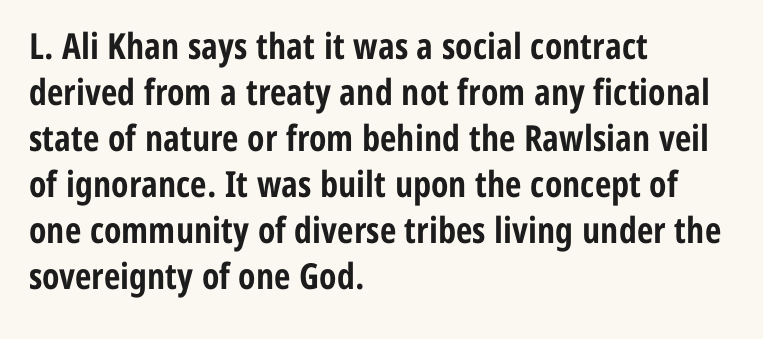
{"serif": "no", "italic": "no", "bold": "yes", "weight": "bold", "width": "condensed", "stroke_contrast": "low", "x_height": "medium", "monospaced": "no", "underline": "no", "align": "left", "line_spacing": "normal", "line_spacing_ratio": 1.28, "letter_spacing": "normal", "letter_spacing_em": 0.0, "glyph_px": 36}
